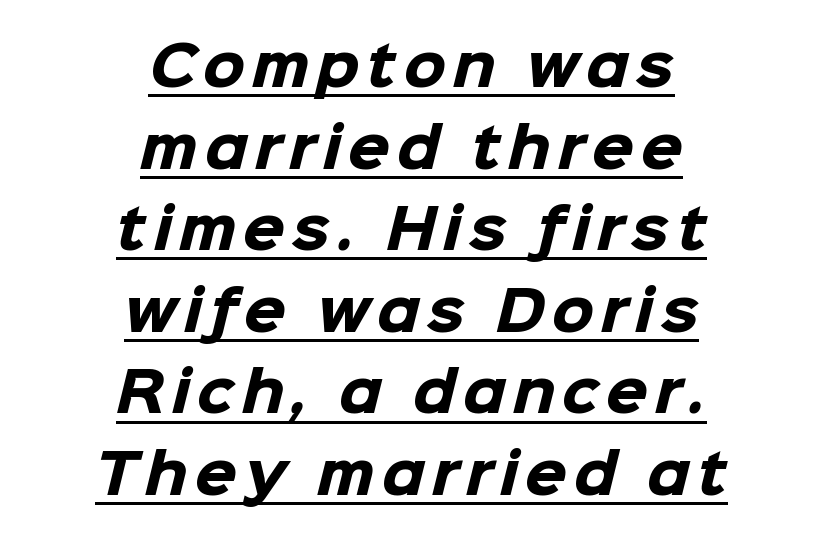
Q: Is the text bold? A: Yes.
Q: Is the typeface a serif or a sans-serif typeface? A: Sans-serif.
Q: Is the text underlined? A: Yes.
Q: How is the paragraph aligned? A: Centered.
Q: Is the spacing between lines tight, normal or loose? A: Normal.
Q: Width (condensed, normal, or wide)? A: Normal.
Q: Stroke contrast? A: Low.
Q: x-height? A: Medium.
Q: Monospaced? A: No.
